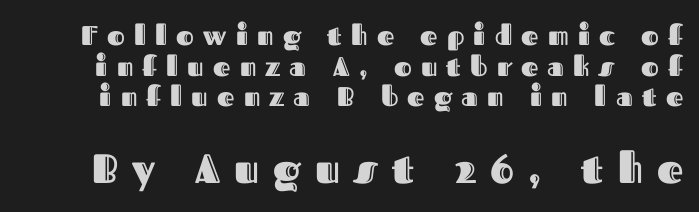
{"italic": "no", "width": "normal", "x_height": "medium", "monospaced": "no", "underline": "no", "line_spacing": "tight", "line_spacing_ratio": 1.13, "letter_spacing": "wide", "letter_spacing_em": 0.34, "larger_block": "second", "size_ratio": 1.52, "glyph_px": 41}
